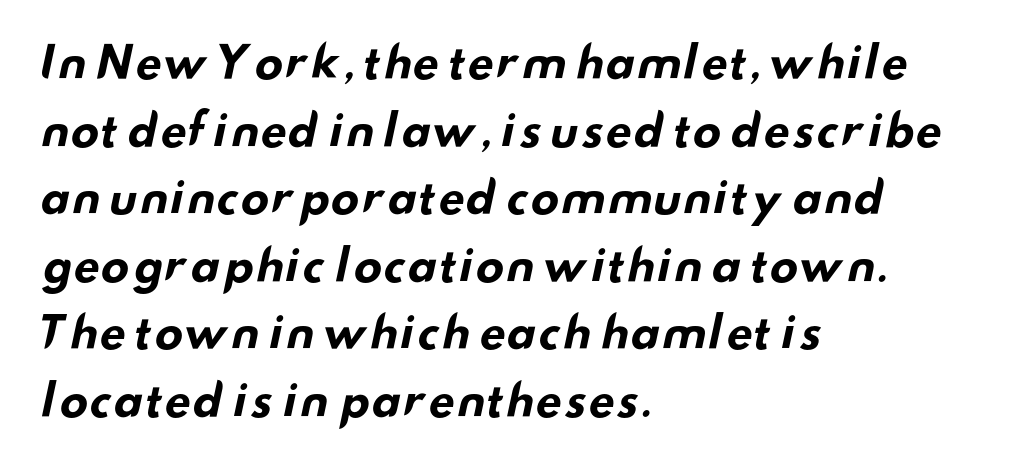
Q: Is the text bold? A: Yes.
Q: Is the typeface a serif or a sans-serif typeface? A: Sans-serif.
Q: Is the text underlined? A: No.
Q: How is the paragraph aligned? A: Left-aligned.
Q: Is the spacing between letters normal or unusually wide? A: Normal.
Q: Is the spacing between lines tight, normal or loose? A: Normal.
Q: Width (condensed, normal, or wide)? A: Wide.
Q: Stroke contrast? A: Low.
Q: x-height? A: Small.
Q: Monospaced? A: No.
